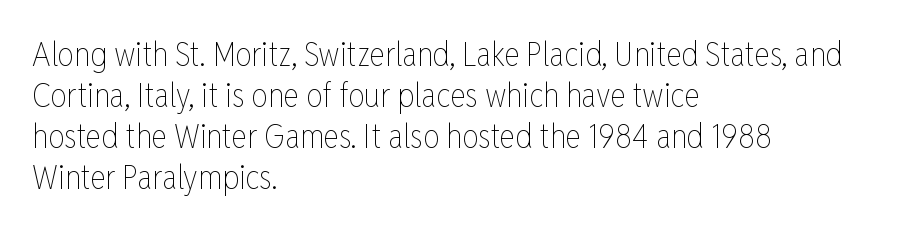
This is roman type, the default non-slanted kind. Do the characters align in a grid? No, the font is proportional. Descender tails drop into unmarked territory. Short and long lines alike share a common starting point at left.
